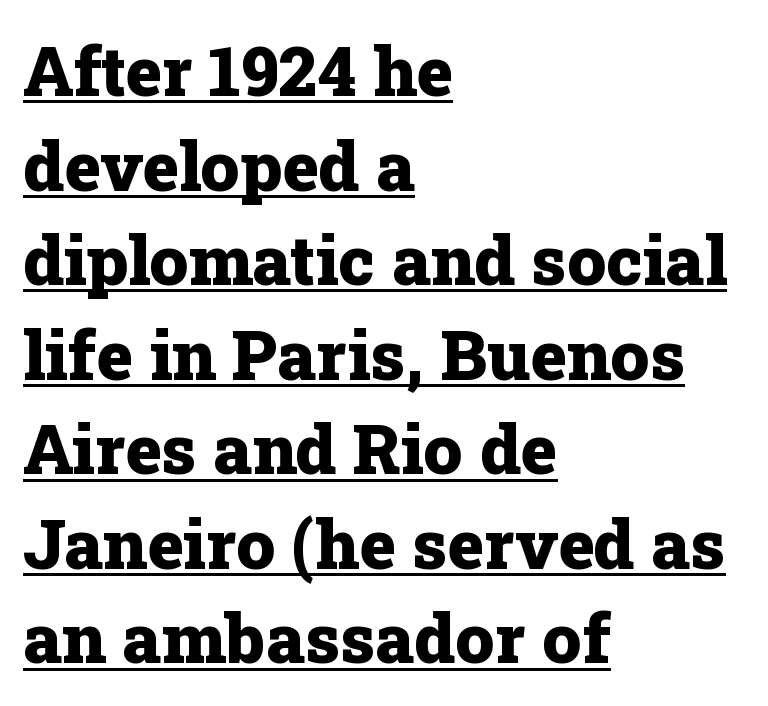
Q: Is the text bold? A: Yes.
Q: Is the text italic (slanted)? A: No, it is upright.
Q: Is the typeface a serif or a sans-serif typeface? A: Serif.
Q: Is the text underlined? A: Yes.
Q: How is the paragraph aligned? A: Left-aligned.
Q: Is the spacing between letters normal or unusually wide? A: Normal.
Q: Is the spacing between lines tight, normal or loose? A: Normal.
Q: Width (condensed, normal, or wide)? A: Normal.
Q: Stroke contrast? A: Low.
Q: x-height? A: Medium.
Q: Monospaced? A: No.
